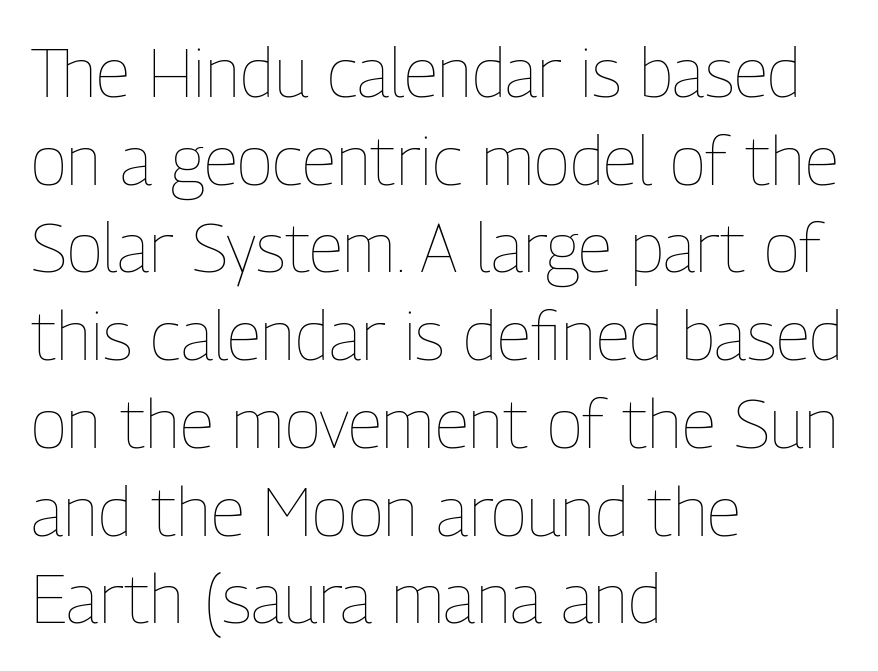
Observe the ordinary spacing: letters are neighbours, not strangers. A typesetter would mark this as roman, not italic. Do the characters align in a grid? No, the font is proportional. Think standard paragraph weight, or any step lighter than that.
